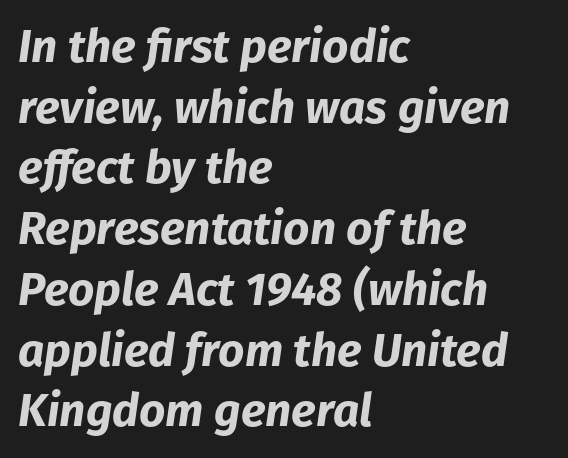
{"italic": "yes", "lean": "right", "slant_degrees": 8, "bold": "yes", "weight": "bold", "width": "normal", "stroke_contrast": "low", "x_height": "medium", "monospaced": "no", "underline": "no", "align": "left", "line_spacing": "normal", "line_spacing_ratio": 1.32, "letter_spacing": "normal", "letter_spacing_em": 0.0, "glyph_px": 46}
